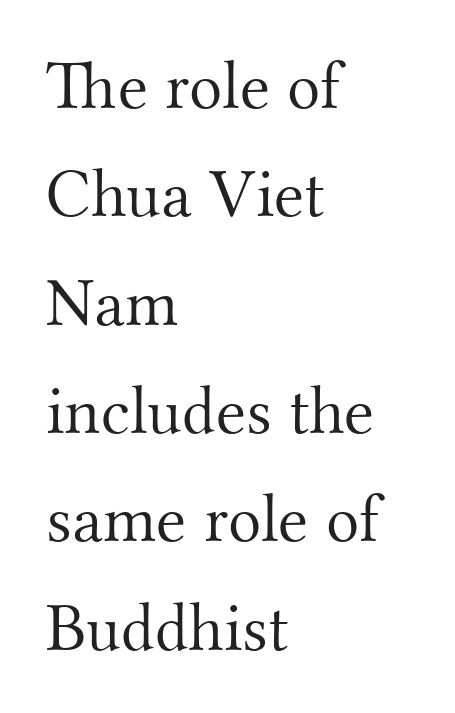
The image shows 69 px light serif type, upright; set left-aligned, normal line spacing (1.57x), normal letter spacing, not underlined; medium stroke contrast and a small x-height.
